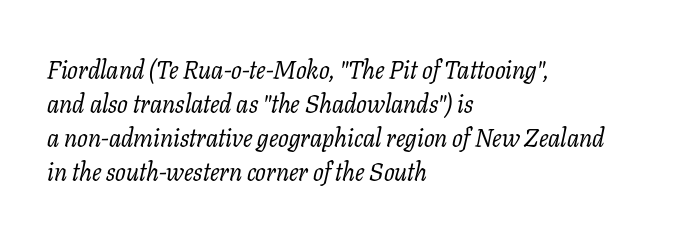
The font's italic variant was chosen for this text. The lines sit at an ordinary, default distance from one another. The words here are not underlined. The font is comparable to plain body text, perhaps lighter. A student would call this left alignment; a typographer would say flush left, rag right.
